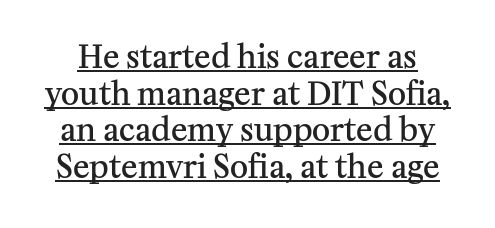
{"serif": "yes", "italic": "no", "bold": "semi", "weight": "semibold", "width": "normal", "stroke_contrast": "medium", "x_height": "medium", "monospaced": "no", "underline": "yes", "line_spacing_ratio": 1.18, "letter_spacing": "normal", "letter_spacing_em": 0.0, "glyph_px": 31}
